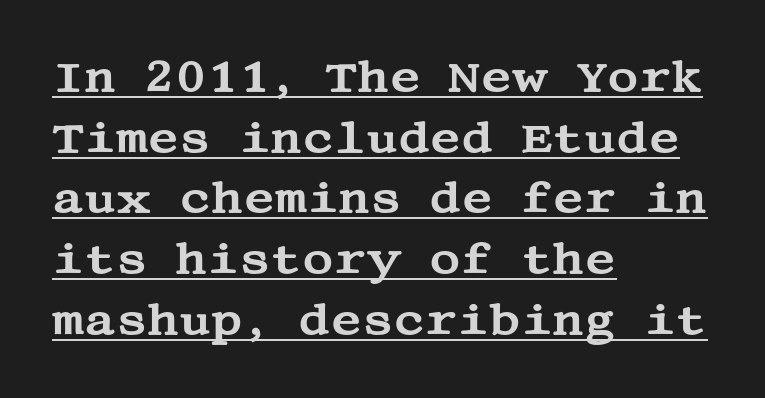
The image shows 43 px wide serif type, upright; set left-aligned, normal line spacing (1.41x), normal letter spacing, underlined; medium stroke contrast and a large x-height.
